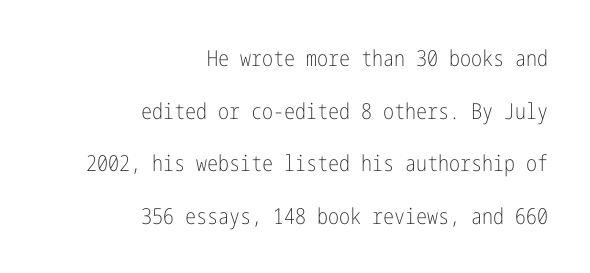
Q: Is the text bold? A: No.
Q: Is the text italic (slanted)? A: No, it is upright.
Q: Is the text underlined? A: No.
Q: How is the paragraph aligned? A: Right-aligned.
Q: Is the spacing between letters normal or unusually wide? A: Normal.
Q: Is the spacing between lines tight, normal or loose? A: Loose.
